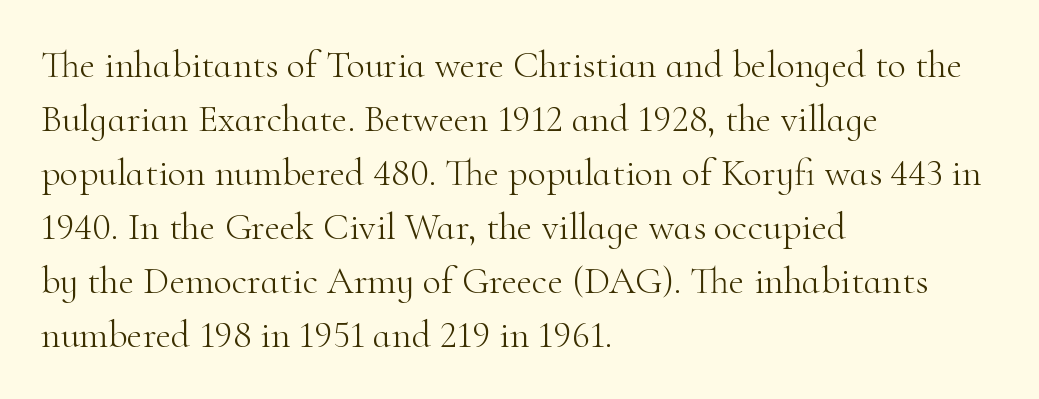
Left-aligned paragraph, ragged on the right. Is the letter spacing exaggerated? No — it looks like the ordinary default. Check the space under the baseline: it is left empty. It's the straight-up-and-down kind of type.
